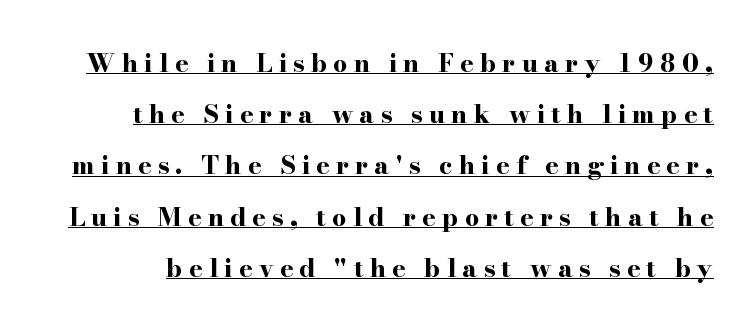
The image shows 25 px bold type, upright; set loose line spacing (2.05x), unusually wide letter spacing (+0.25 em), underlined.
